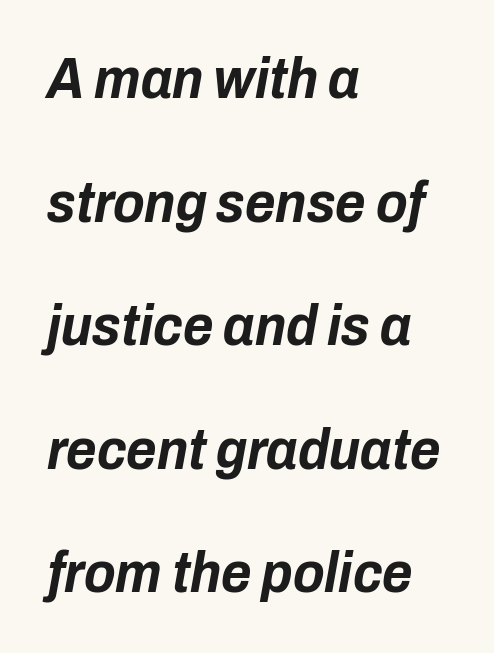
The image shows 58 px bold, condensed type, italic (leaning right); set left-aligned, loose line spacing (2.13x), normal letter spacing, not underlined; low stroke contrast and a medium x-height.
